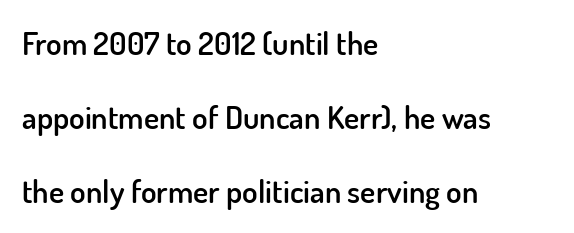
The image shows 32 px semibold sans-serif type, upright; set left-aligned, loose line spacing (2.31x), normal letter spacing, not underlined; low stroke contrast and a small x-height.
